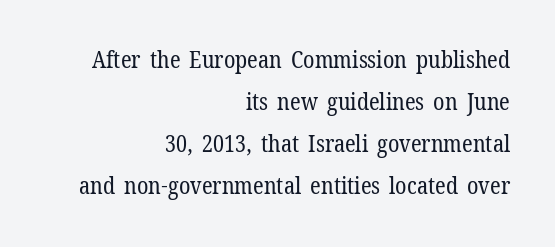
The image shows 23 px text type, upright; set right-aligned, line spacing 1.82x, normal letter spacing, not underlined.
